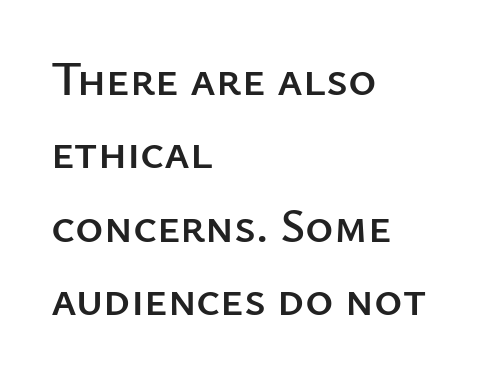
Q: Is the text italic (slanted)? A: No, it is upright.
Q: Is the typeface a serif or a sans-serif typeface? A: Sans-serif.
Q: Is the text underlined? A: No.
Q: How is the paragraph aligned? A: Left-aligned.
Q: Is the spacing between letters normal or unusually wide? A: Normal.
Q: Is the spacing between lines tight, normal or loose? A: Normal.
Q: Width (condensed, normal, or wide)? A: Normal.
Q: Stroke contrast? A: Low.
Q: x-height? A: Medium.
Q: Monospaced? A: No.
